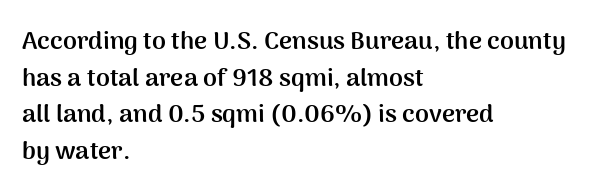
Compared with an ordinary text face, these strokes are far heavier — a full bold. Tall strokes in this sample are plumb rather than angled. Reading down the block, your eye returns to a fixed left position each line. The space directly below the letters is spotless. Leading matches the norm, producing a regular column. The type is set solid horizontally, with unmodified tracking.
